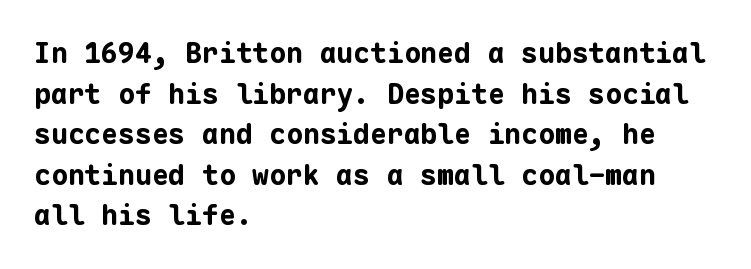
Stroke terminals: plain, sans-serif. Words float on clear page, feet unadorned. Horizontally, the lines are justified to the leading edge only. Students, note that the glyphs here touch the page at normal intervals. A typesetter would call this monospace, since all characters share one set width.
